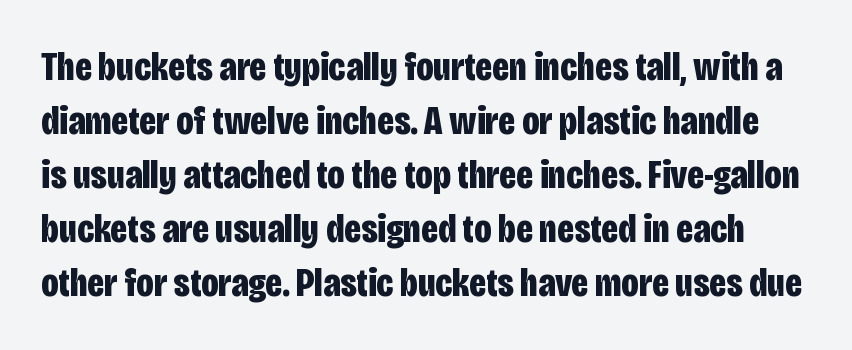
The image shows 41 px bold, condensed sans-serif type, upright; set normal line spacing (1.32x), normal letter spacing, not underlined; low stroke contrast and a large x-height.
